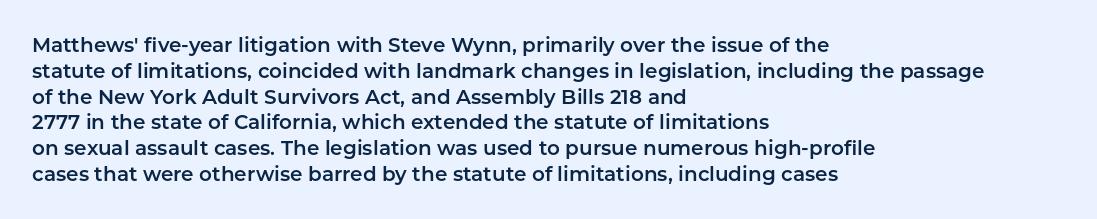
{"italic": "no", "underline": "no", "align": "left", "line_spacing": "normal", "line_spacing_ratio": 1.29, "letter_spacing": "normal", "letter_spacing_em": 0.0, "glyph_px": 20}
